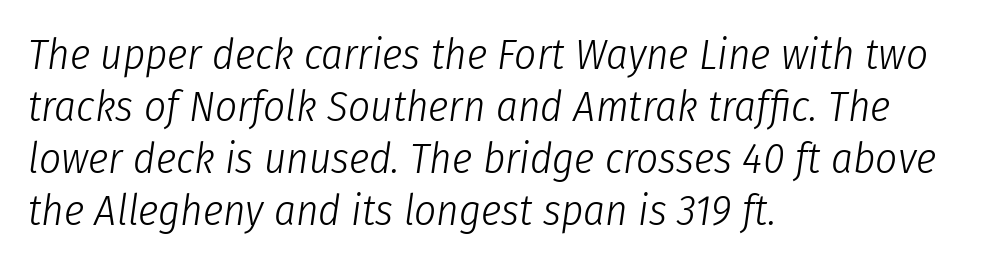
Here the designer chose a conventional face with non-uniform glyph widths. Honestly, there is no underline to notice here at all. The typesetting does not lean heavy: it is not bold. The passage shown leans; its letterforms are oblique. A typesetter would call this zero additional tracking.
